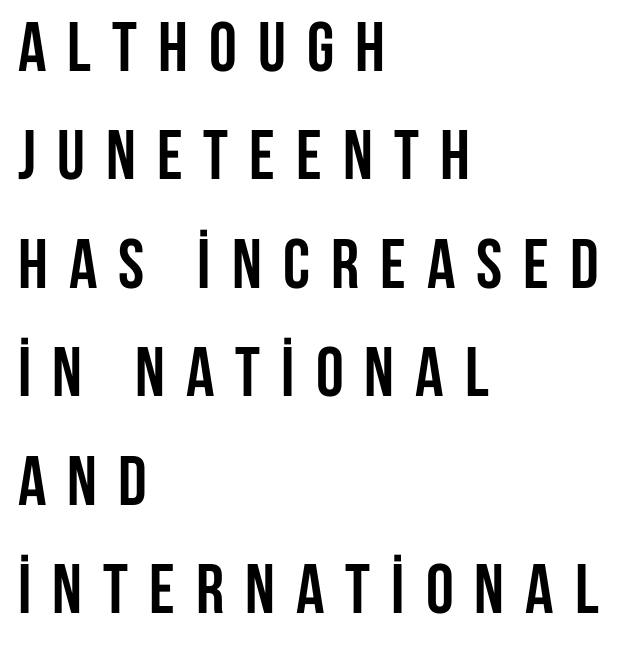
{"serif": "no", "italic": "no", "bold": "yes", "weight": "semibold", "width": "condensed", "stroke_contrast": "low", "x_height": "large", "monospaced": "no", "underline": "no", "align": "left", "line_spacing": "normal", "line_spacing_ratio": 1.55, "letter_spacing": "wide", "letter_spacing_em": 0.3, "glyph_px": 70}
